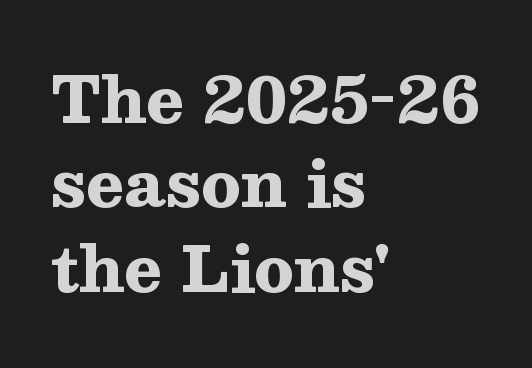
The baseline area is clear. Is the letter spacing exaggerated? No — it looks like the ordinary default. In terms of weight, the rendering is a true, heavy bold. The text block is weighted toward the left margin, trailing off unevenly rightward. A roman cut, with each character standing at attention. Looks like regular typesetting: each glyph gets only the width it needs.
